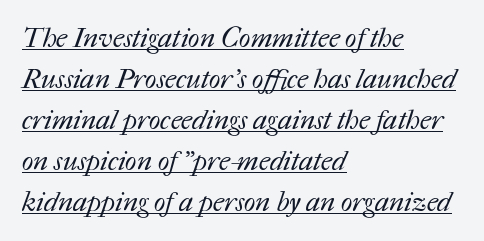
{"bold": "no", "underline": "yes", "align": "left", "line_spacing": "normal", "line_spacing_ratio": 1.52, "letter_spacing": "normal", "letter_spacing_em": 0.0, "glyph_px": 27}
